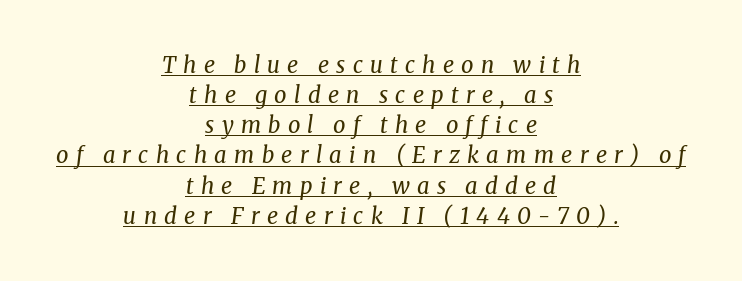
The image shows 22 px text type, italic (leaning right); set centered, normal line spacing (1.37x), unusually wide letter spacing (+0.33 em), underlined.
